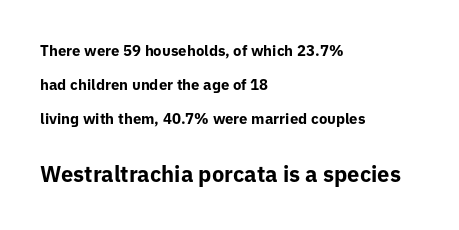
Q: Is the text bold? A: Yes.
Q: Is the text italic (slanted)? A: No, it is upright.
Q: Is the text underlined? A: No.
Q: How is the paragraph aligned? A: Left-aligned.
Q: Is the spacing between letters normal or unusually wide? A: Normal.
Q: Is the spacing between lines tight, normal or loose? A: Loose.
Q: Which block of text is set in a larger size, the first (top) or the second (bottom)? A: The second (bottom) one.
